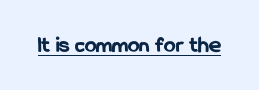
Heavy, bold letterforms. A rule runs beneath these lines of type. The type is set solid horizontally, with unmodified tracking. The lettering stays uniformly vertical, giving the passage a roman look.
